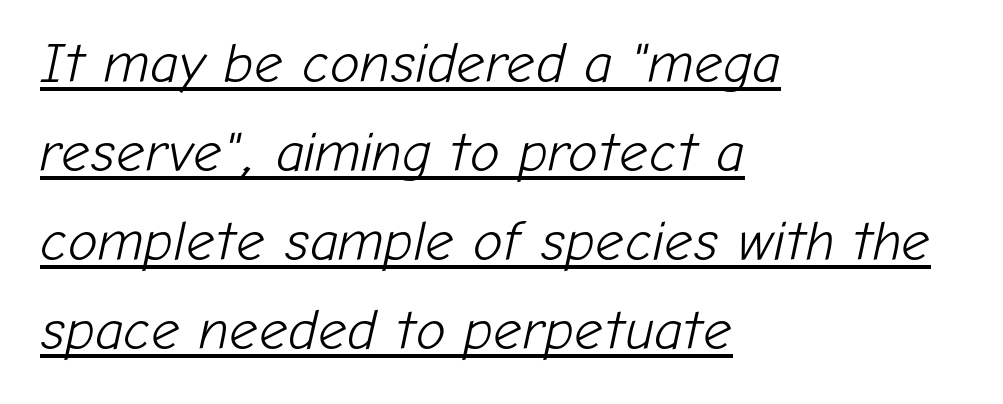
Caption: lettering with a line underneath. The rendering uses natural spacing where letterforms have individual widths. Unbolded letterforms with no extra heft. The letterforms sit shoulder to shoulder at normal distance.
